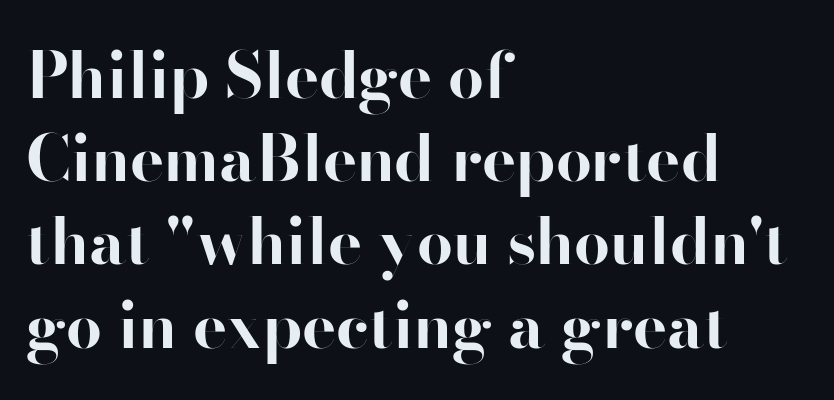
{"serif": "no", "italic": "no", "bold": "yes", "weight": "bold", "width": "normal", "stroke_contrast": "high", "x_height": "small", "monospaced": "no", "underline": "no", "align": "left", "line_spacing": "normal", "line_spacing_ratio": 1.3, "letter_spacing": "normal", "letter_spacing_em": 0.0, "glyph_px": 64}
